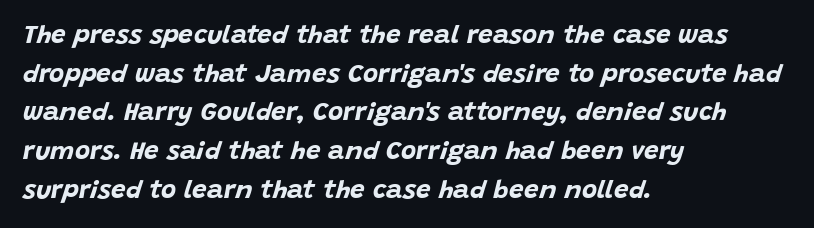
Q: Is the text bold? A: Yes.
Q: Is the text italic (slanted)? A: Yes, it leans right by about 15 degrees.
Q: Is the text underlined? A: No.
Q: How is the paragraph aligned? A: Left-aligned.
Q: Is the spacing between letters normal or unusually wide? A: Normal.
Q: Is the spacing between lines tight, normal or loose? A: Normal.
